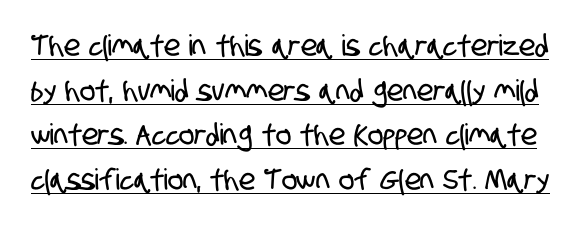
Q: Is the typeface a serif or a sans-serif typeface? A: Sans-serif.
Q: Is the text underlined? A: Yes.
Q: Is the spacing between letters normal or unusually wide? A: Normal.
Q: Is the spacing between lines tight, normal or loose? A: Normal.
Q: Width (condensed, normal, or wide)? A: Condensed.
Q: Stroke contrast? A: Low.
Q: x-height? A: Large.
Q: Monospaced? A: No.
